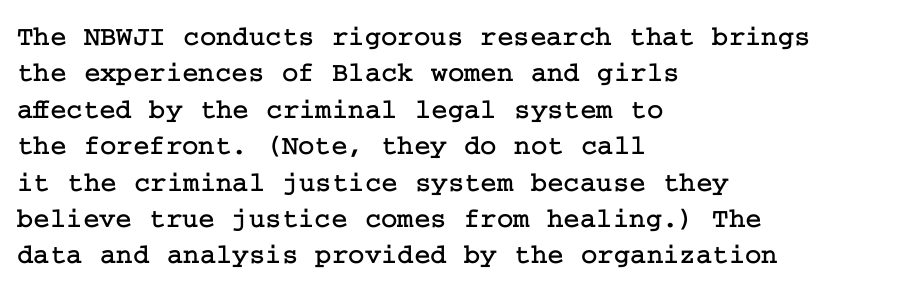
{"serif": "yes", "italic": "no", "width": "normal", "stroke_contrast": "low", "x_height": "medium", "underline": "no", "align": "left", "line_spacing": "normal", "line_spacing_ratio": 1.3, "letter_spacing": "normal", "letter_spacing_em": 0.0, "glyph_px": 28}
